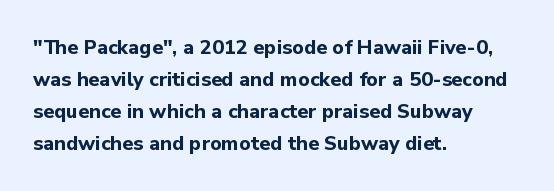
Q: Is the text bold? A: Yes.
Q: Is the text italic (slanted)? A: No, it is upright.
Q: Is the text underlined? A: No.
Q: How is the paragraph aligned? A: Left-aligned.
Q: Is the spacing between letters normal or unusually wide? A: Normal.
Q: Is the spacing between lines tight, normal or loose? A: Normal.
